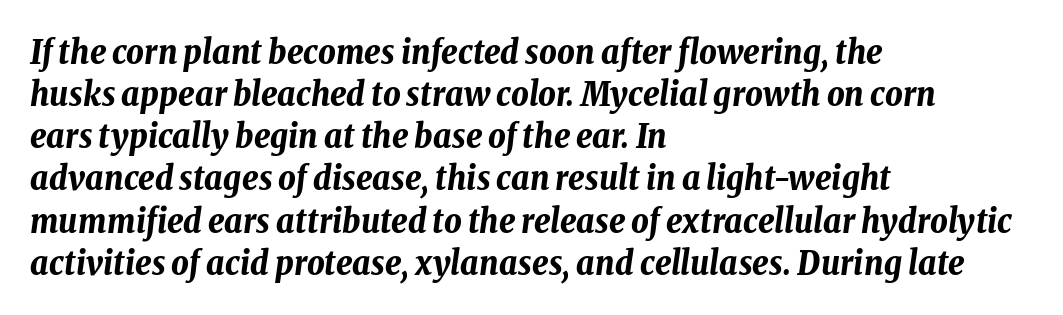
This sample has the flowing, uneven cadence of proportional lettering. Nobody drew a line under any word here. How heavy is the stroke? Heavy — this is a bold. In terms of posture, this sample is oblique. The text block is weighted toward the left margin, trailing off unevenly rightward. Letter spacing: default.
